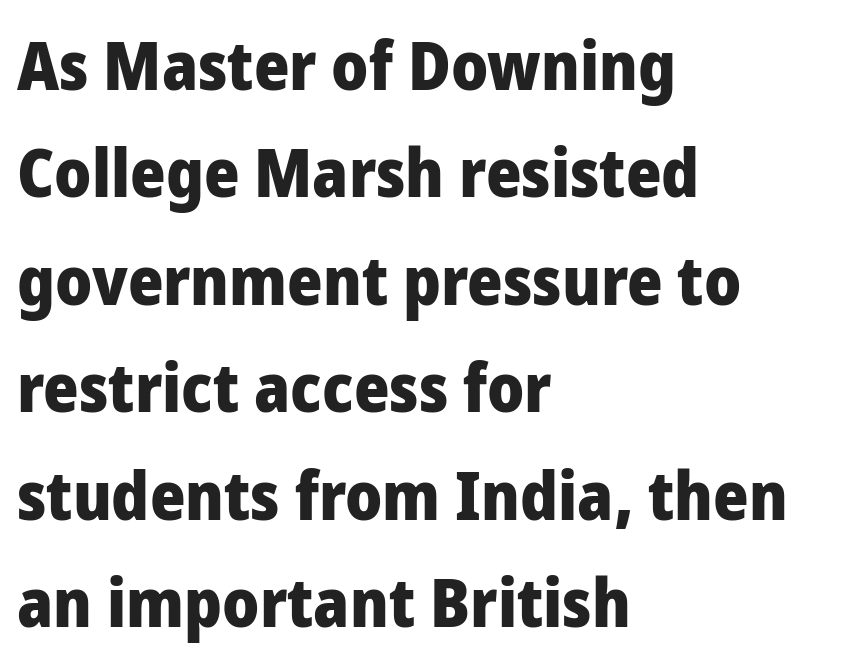
Q: Is the text bold? A: Yes.
Q: Is the text italic (slanted)? A: No, it is upright.
Q: Is the typeface a serif or a sans-serif typeface? A: Sans-serif.
Q: Is the text underlined? A: No.
Q: How is the paragraph aligned? A: Left-aligned.
Q: Is the spacing between letters normal or unusually wide? A: Normal.
Q: Is the spacing between lines tight, normal or loose? A: Normal.
Q: Width (condensed, normal, or wide)? A: Normal.
Q: Stroke contrast? A: Low.
Q: x-height? A: Medium.
Q: Monospaced? A: No.
